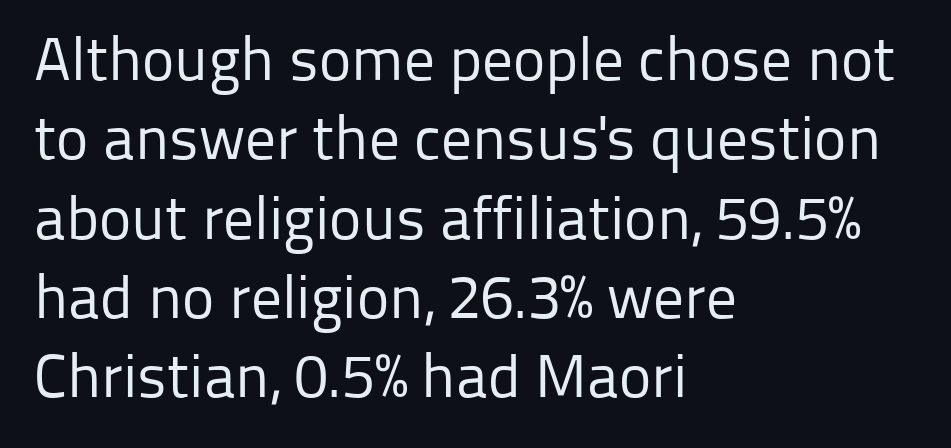
Q: Is the text bold? A: No.
Q: Is the text italic (slanted)? A: No, it is upright.
Q: Is the typeface a serif or a sans-serif typeface? A: Sans-serif.
Q: Is the text underlined? A: No.
Q: How is the paragraph aligned? A: Left-aligned.
Q: Is the spacing between letters normal or unusually wide? A: Normal.
Q: Is the spacing between lines tight, normal or loose? A: Normal.
Q: Width (condensed, normal, or wide)? A: Normal.
Q: Stroke contrast? A: Low.
Q: x-height? A: Medium.
Q: Monospaced? A: No.
